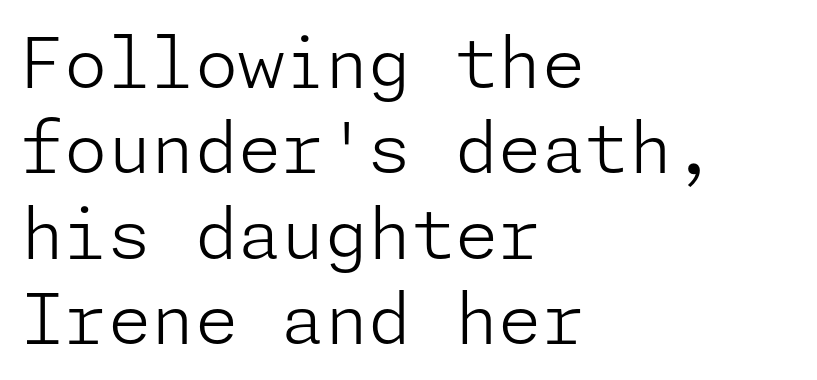
Q: Is the text bold? A: No.
Q: Is the text italic (slanted)? A: No, it is upright.
Q: Is the typeface a serif or a sans-serif typeface? A: Sans-serif.
Q: Is the text underlined? A: No.
Q: How is the paragraph aligned? A: Left-aligned.
Q: Is the spacing between letters normal or unusually wide? A: Normal.
Q: Width (condensed, normal, or wide)? A: Normal.
Q: Stroke contrast? A: Low.
Q: x-height? A: Medium.
